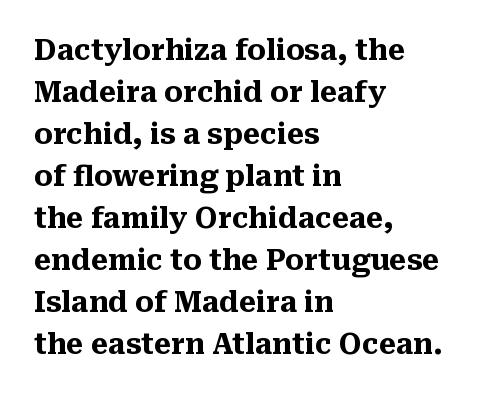
The image shows 28 px heavy serif type, upright; set left-aligned, normal line spacing (1.5x), normal letter spacing, not underlined; medium stroke contrast and a medium x-height.
